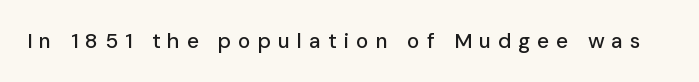
{"italic": "no", "underline": "no", "letter_spacing": "wide", "letter_spacing_em": 0.33, "glyph_px": 21}
